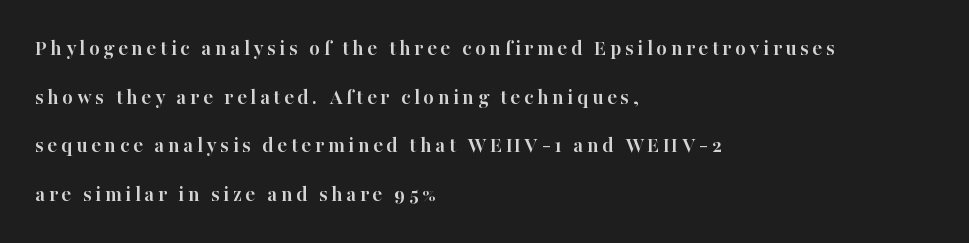
Q: Is the text bold? A: Yes.
Q: Is the text italic (slanted)? A: No, it is upright.
Q: Is the text underlined? A: No.
Q: How is the paragraph aligned? A: Left-aligned.
Q: Is the spacing between lines tight, normal or loose? A: Loose.
